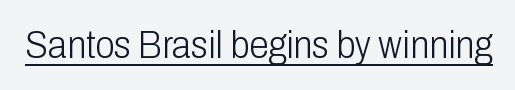
The typeface chosen for these lines omits serifs. Somebody hit Ctrl+U on this one — the words are underlined. The strokes are not fattened; the text isn't bold. Ascenders rise straight up at ninety degrees.
